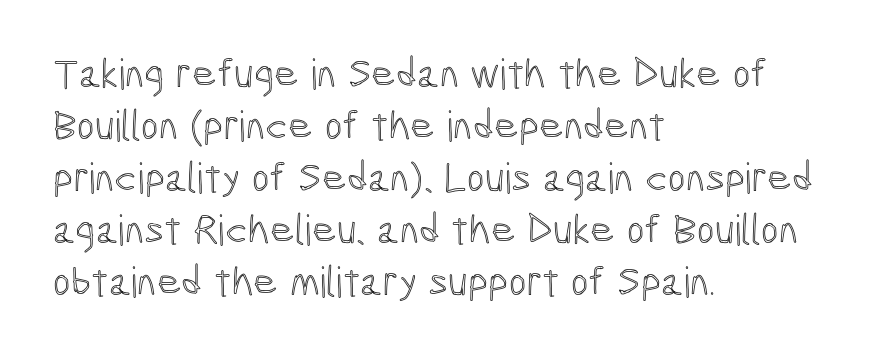
Q: Is the text italic (slanted)? A: No, it is upright.
Q: Is the text underlined? A: No.
Q: How is the paragraph aligned? A: Left-aligned.
Q: Is the spacing between letters normal or unusually wide? A: Normal.
Q: Width (condensed, normal, or wide)? A: Condensed.
Q: x-height? A: Medium.
Q: Monospaced? A: No.
